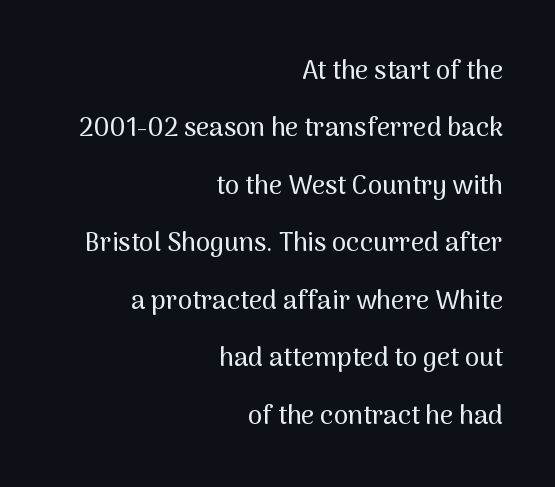
{"italic": "no", "underline": "no", "align": "right", "line_spacing": "loose", "line_spacing_ratio": 2.21, "letter_spacing": "normal", "letter_spacing_em": 0.0, "glyph_px": 26}
